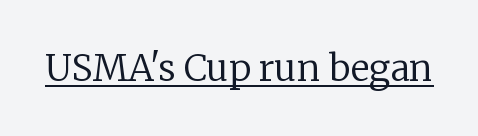
Q: Is the text bold? A: No.
Q: Is the text italic (slanted)? A: No, it is upright.
Q: Is the typeface a serif or a sans-serif typeface? A: Serif.
Q: Is the text underlined? A: Yes.
Q: Is the spacing between letters normal or unusually wide? A: Normal.
Q: Width (condensed, normal, or wide)? A: Normal.
Q: Stroke contrast? A: Low.
Q: x-height? A: Medium.
Q: Monospaced? A: No.
